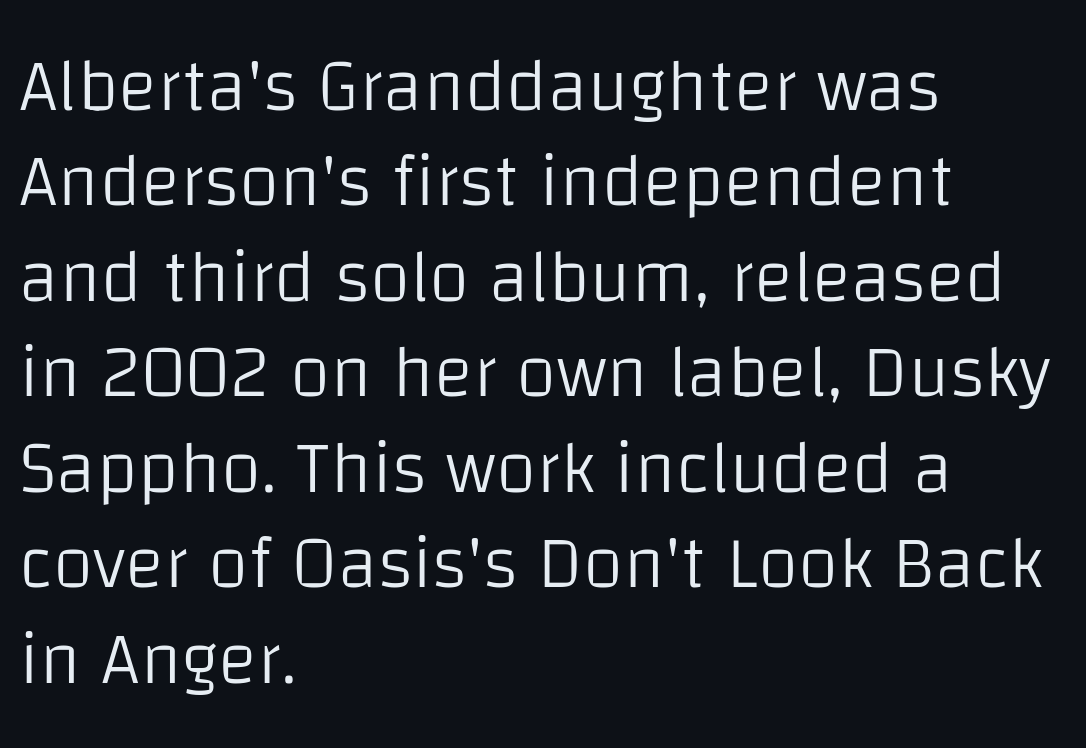
Q: Is the text bold? A: No.
Q: Is the text italic (slanted)? A: No, it is upright.
Q: Is the typeface a serif or a sans-serif typeface? A: Sans-serif.
Q: Is the text underlined? A: No.
Q: How is the paragraph aligned? A: Left-aligned.
Q: Is the spacing between letters normal or unusually wide? A: Normal.
Q: Is the spacing between lines tight, normal or loose? A: Normal.
Q: Width (condensed, normal, or wide)? A: Normal.
Q: Stroke contrast? A: Low.
Q: x-height? A: Large.
Q: Monospaced? A: No.
